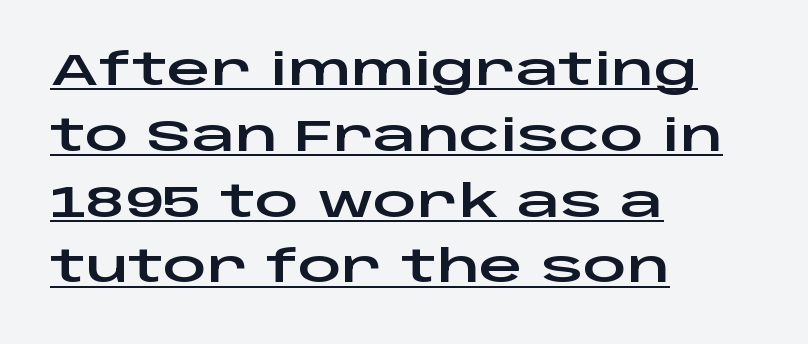
{"serif": "no", "italic": "no", "width": "wide", "stroke_contrast": "low", "x_height": "large", "monospaced": "no", "underline": "yes", "align": "left", "line_spacing": "normal", "line_spacing_ratio": 1.53, "letter_spacing": "normal", "letter_spacing_em": 0.0, "glyph_px": 43}
